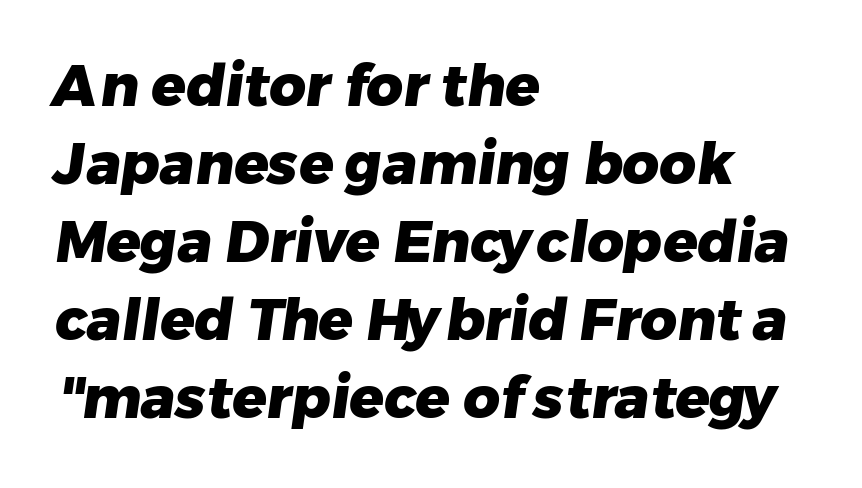
Q: Is the text bold? A: Yes.
Q: Is the typeface a serif or a sans-serif typeface? A: Sans-serif.
Q: Is the text underlined? A: No.
Q: How is the paragraph aligned? A: Left-aligned.
Q: Is the spacing between letters normal or unusually wide? A: Normal.
Q: Is the spacing between lines tight, normal or loose? A: Normal.
Q: Width (condensed, normal, or wide)? A: Normal.
Q: Stroke contrast? A: Low.
Q: x-height? A: Medium.
Q: Monospaced? A: No.
